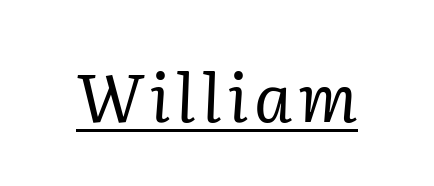
The words here are underlined. You could not count columns in this text — the font is proportionally spaced. The passage shown is typeset with a serif family. The characters are drawn with everyday or finer stroke widths.
